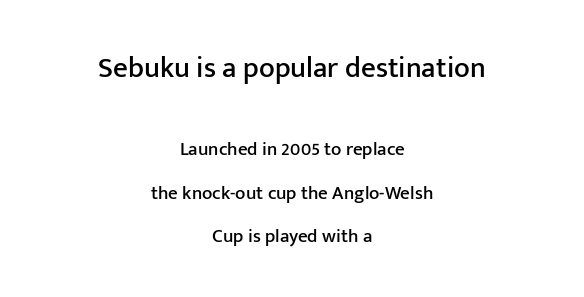
{"serif": "no", "italic": "no", "width": "normal", "stroke_contrast": "low", "x_height": "medium", "monospaced": "no", "underline": "no", "align": "center", "line_spacing": "loose", "line_spacing_ratio": 2.28, "letter_spacing": "normal", "letter_spacing_em": 0.0, "larger_block": "first", "size_ratio": 1.53, "glyph_px": 29}
